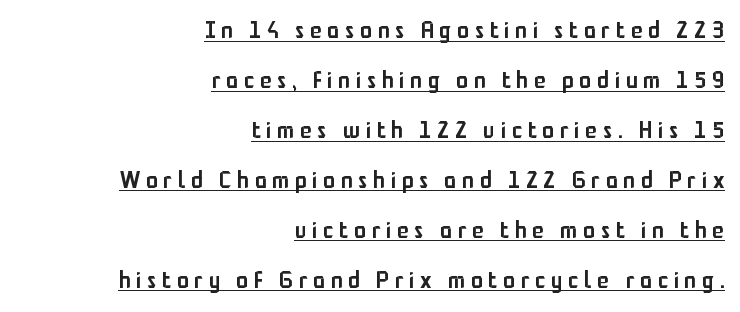
{"italic": "no", "bold": "semi", "underline": "yes", "align": "right", "line_spacing": "loose", "line_spacing_ratio": 2.08, "letter_spacing": "wide", "letter_spacing_em": 0.24, "glyph_px": 24}
